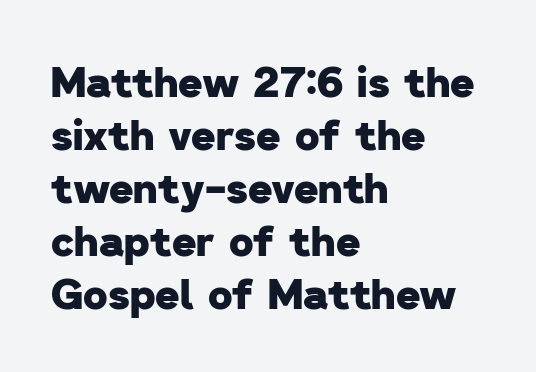
The image shows 42 px heavy sans-serif type; set left-aligned, normal line spacing (1.26x), normal letter spacing, not underlined; low stroke contrast and a medium x-height.
